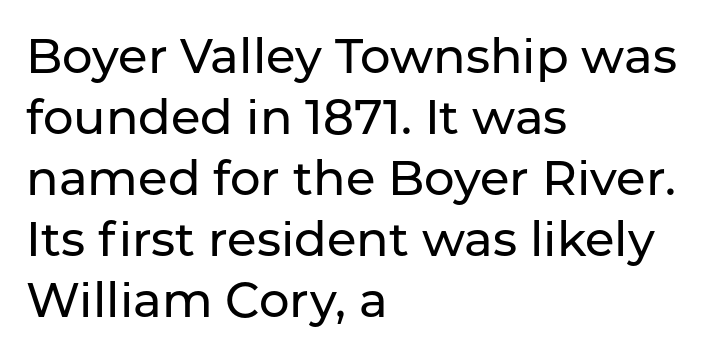
The image shows 48 px sans-serif type, upright; set left-aligned, normal line spacing (1.27x), normal letter spacing, not underlined; low stroke contrast and a medium x-height.
